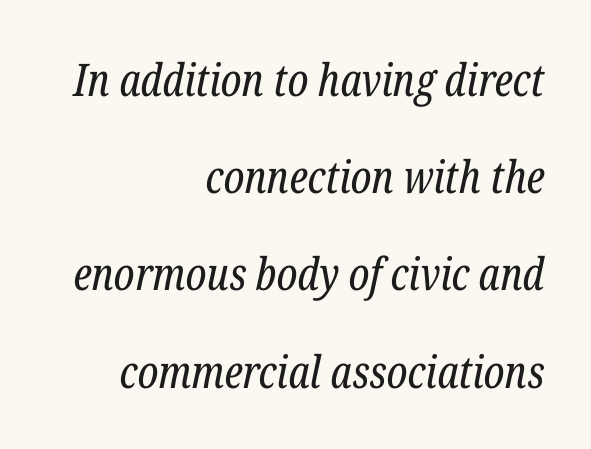
Q: Is the text bold? A: No.
Q: Is the text italic (slanted)? A: Yes, it leans right by about 12 degrees.
Q: Is the typeface a serif or a sans-serif typeface? A: Serif.
Q: Is the text underlined? A: No.
Q: How is the paragraph aligned? A: Right-aligned.
Q: Is the spacing between letters normal or unusually wide? A: Normal.
Q: Is the spacing between lines tight, normal or loose? A: Loose.
Q: Width (condensed, normal, or wide)? A: Condensed.
Q: Stroke contrast? A: Low.
Q: x-height? A: Medium.
Q: Monospaced? A: No.
